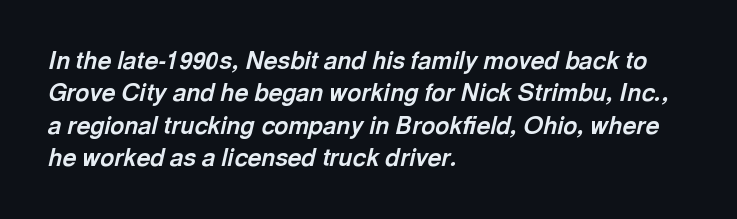
Designer's note — italics engaged. This sample keeps an unexceptional amount of space between lines. You could call the tracking neutral — neither tight nor loose. A bare baseline throughout the passage. A full-strength bold gives these letters their thick strokes. Line beginnings align vertically; line endings do not.
